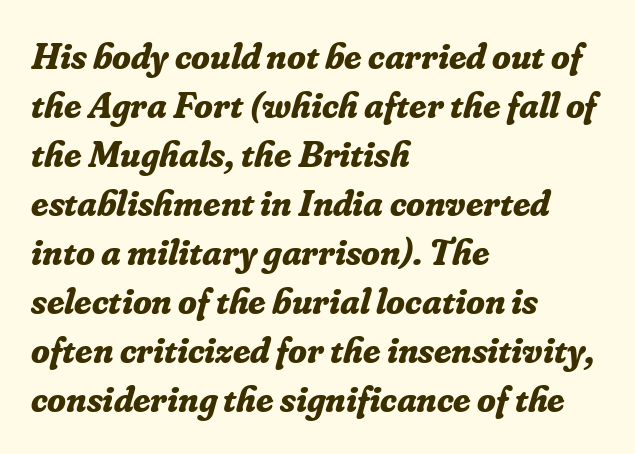
Q: Is the text bold? A: Yes.
Q: Is the text italic (slanted)? A: Yes, it leans right by about 16 degrees.
Q: Is the typeface a serif or a sans-serif typeface? A: Serif.
Q: Is the text underlined? A: No.
Q: How is the paragraph aligned? A: Left-aligned.
Q: Is the spacing between letters normal or unusually wide? A: Normal.
Q: Is the spacing between lines tight, normal or loose? A: Normal.
Q: Width (condensed, normal, or wide)? A: Normal.
Q: Stroke contrast? A: Low.
Q: x-height? A: Small.
Q: Monospaced? A: No.
